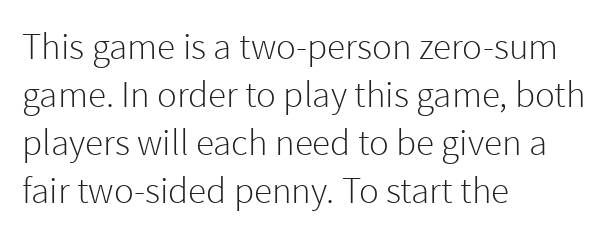
Q: Is the text bold? A: No.
Q: Is the text italic (slanted)? A: No, it is upright.
Q: Is the typeface a serif or a sans-serif typeface? A: Sans-serif.
Q: Is the text underlined? A: No.
Q: How is the paragraph aligned? A: Left-aligned.
Q: Is the spacing between letters normal or unusually wide? A: Normal.
Q: Is the spacing between lines tight, normal or loose? A: Normal.
Q: Width (condensed, normal, or wide)? A: Normal.
Q: x-height? A: Medium.
Q: Monospaced? A: No.
